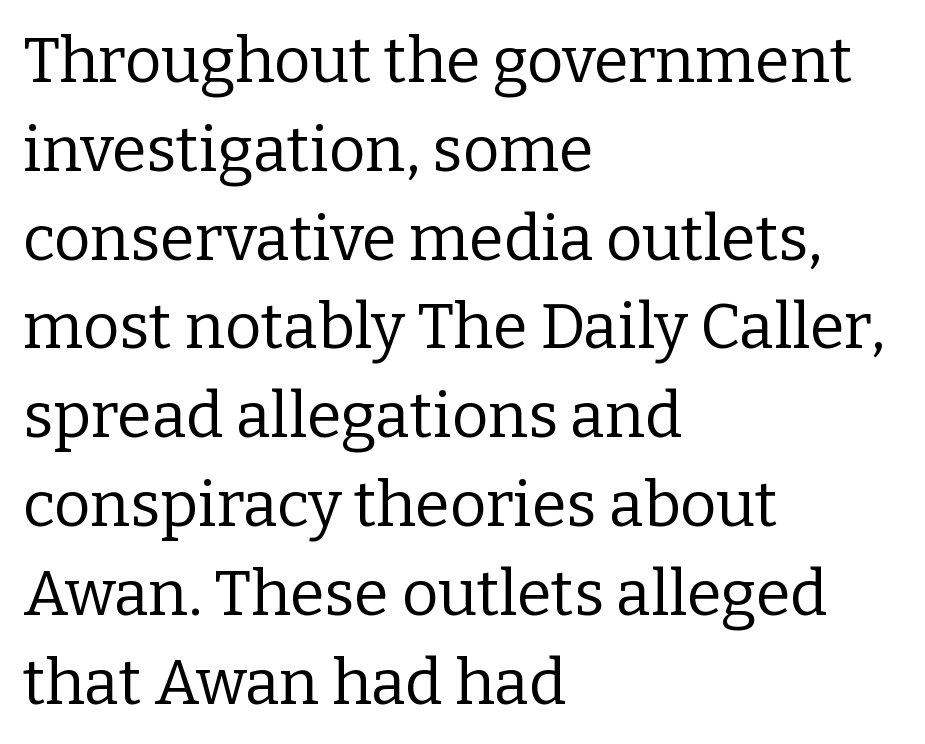
Q: Is the text bold? A: No.
Q: Is the text italic (slanted)? A: No, it is upright.
Q: Is the typeface a serif or a sans-serif typeface? A: Serif.
Q: Is the text underlined? A: No.
Q: How is the paragraph aligned? A: Left-aligned.
Q: Is the spacing between letters normal or unusually wide? A: Normal.
Q: Is the spacing between lines tight, normal or loose? A: Normal.
Q: Width (condensed, normal, or wide)? A: Normal.
Q: Stroke contrast? A: Low.
Q: x-height? A: Medium.
Q: Monospaced? A: No.
